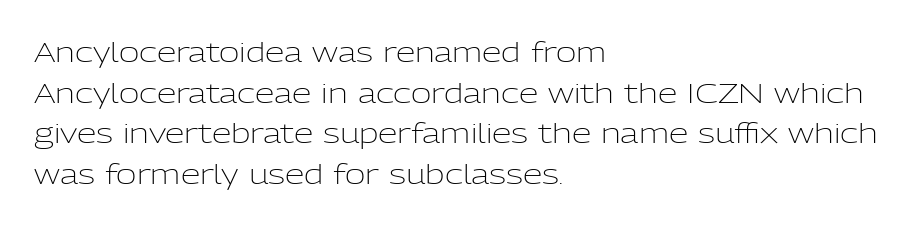
Q: Is the text bold? A: No.
Q: Is the text italic (slanted)? A: No, it is upright.
Q: Is the typeface a serif or a sans-serif typeface? A: Sans-serif.
Q: Is the text underlined? A: No.
Q: How is the paragraph aligned? A: Left-aligned.
Q: Is the spacing between letters normal or unusually wide? A: Normal.
Q: Is the spacing between lines tight, normal or loose? A: Normal.
Q: Width (condensed, normal, or wide)? A: Normal.
Q: Stroke contrast? A: Low.
Q: x-height? A: Medium.
Q: Monospaced? A: No.
